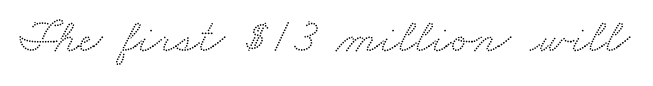
The image shows 49 px wide serif type; set normal letter spacing, not underlined; medium stroke contrast and a small x-height.
